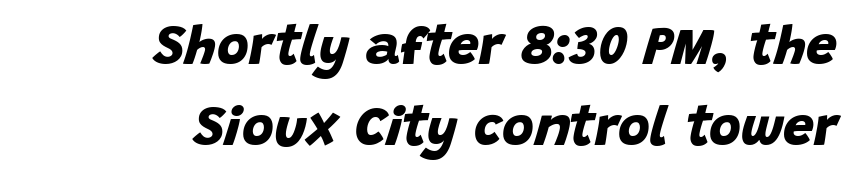
{"serif": "no", "bold": "yes", "weight": "bold", "width": "normal", "stroke_contrast": "low", "x_height": "large", "monospaced": "no", "underline": "no", "align": "right", "line_spacing": "normal", "line_spacing_ratio": 1.47, "letter_spacing": "normal", "letter_spacing_em": 0.0, "glyph_px": 55}
